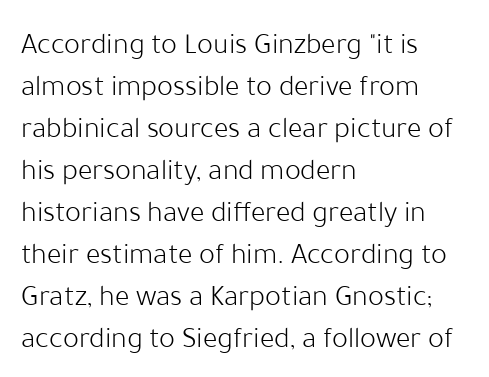
The rendering anchors every line to the left-hand side. The font sits on the lighter half of the weight spectrum, regular included. To sum up the face: it is a sans, with no serifs. Words appear dense and cohesive because spacing is normal. Designer's note — italics off, roman on. The rendering uses natural spacing where letterforms have individual widths.
